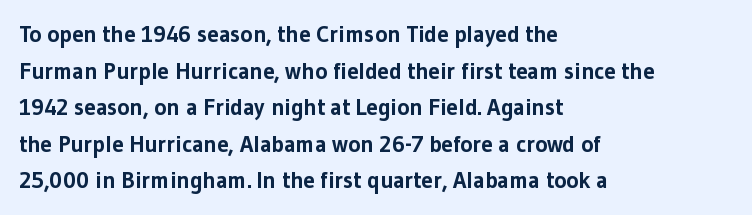
Visually the block forms a straight wall on the left and a jagged coastline on the right. The letters are bold, with thick, heavy strokes. The gap between lines stays unmarked. This sample keeps an unexceptional amount of space between lines. The horizontal fit of the characters is conventional and even. Vertical strokes here are truly vertical.
